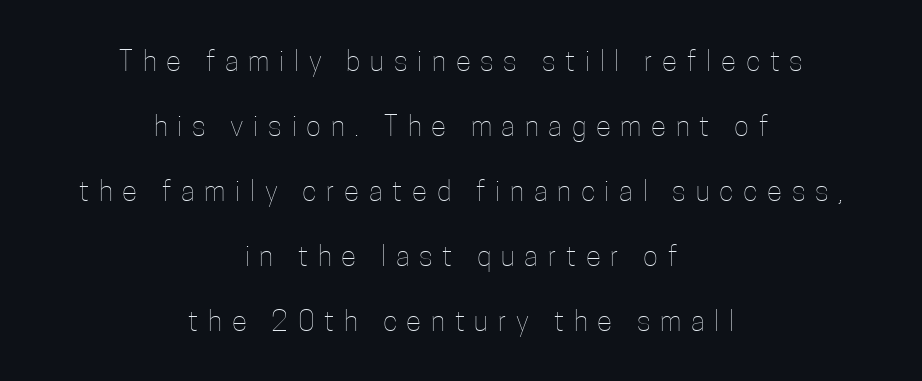
{"italic": "no", "bold": "no", "weight": "thin", "width": "condensed", "stroke_contrast": "low", "x_height": "medium", "monospaced": "no", "underline": "no", "align": "center", "line_spacing": "loose", "line_spacing_ratio": 2.32, "letter_spacing": "wide", "letter_spacing_em": 0.35, "glyph_px": 28}
